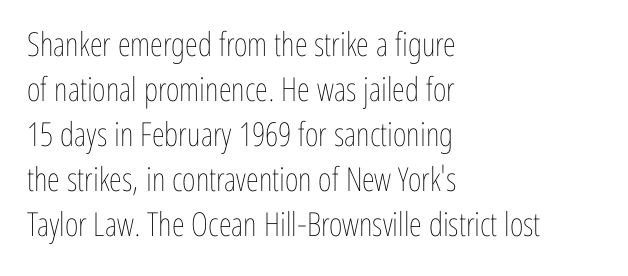
Q: Is the text bold? A: No.
Q: Is the text italic (slanted)? A: No, it is upright.
Q: Is the text underlined? A: No.
Q: How is the paragraph aligned? A: Left-aligned.
Q: Is the spacing between letters normal or unusually wide? A: Normal.
Q: Is the spacing between lines tight, normal or loose? A: Normal.
Q: Width (condensed, normal, or wide)? A: Condensed.
Q: Stroke contrast? A: Low.
Q: x-height? A: Medium.
Q: Monospaced? A: No.
